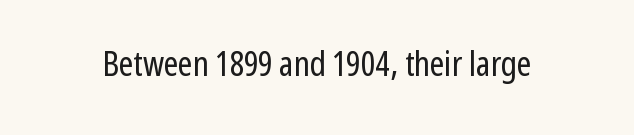
{"serif": "no", "italic": "no", "bold": "no", "weight": "regular", "width": "condensed", "stroke_contrast": "low", "x_height": "medium", "monospaced": "no", "underline": "no", "letter_spacing": "normal", "letter_spacing_em": 0.0, "glyph_px": 35}
